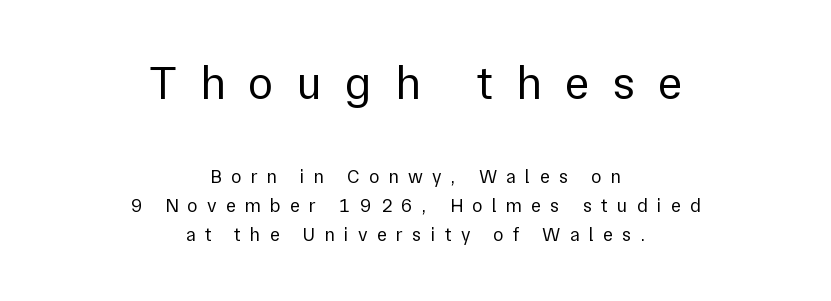
The image shows 47 px regular-weight sans-serif type, upright; set centered, normal line spacing (1.53x), unusually wide letter spacing (+0.49 em), not underlined; the first (top) block is 2.47x larger; low stroke contrast and a medium x-height.
